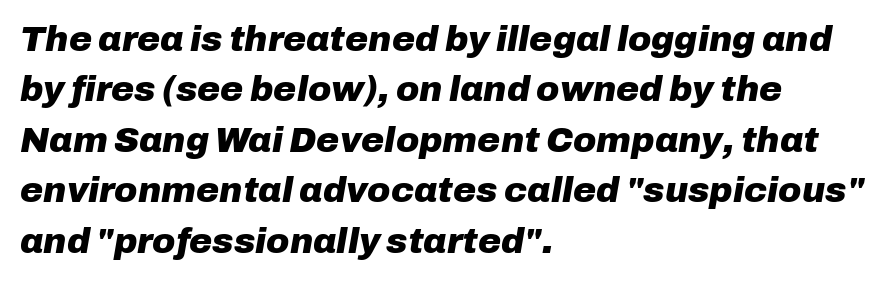
Q: Is the text bold? A: Yes.
Q: Is the text italic (slanted)? A: Yes, it leans right by about 10 degrees.
Q: Is the text underlined? A: No.
Q: How is the paragraph aligned? A: Left-aligned.
Q: Is the spacing between letters normal or unusually wide? A: Normal.
Q: Is the spacing between lines tight, normal or loose? A: Normal.
Q: Width (condensed, normal, or wide)? A: Normal.
Q: Stroke contrast? A: Low.
Q: x-height? A: Medium.
Q: Monospaced? A: No.
